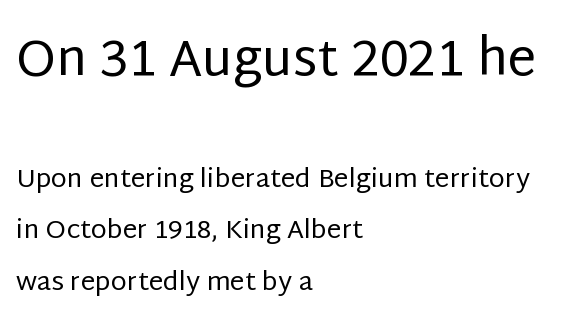
The image shows 51 px regular-weight sans-serif type, upright; set left-aligned, loose line spacing (1.97x), normal letter spacing, not underlined; the first (top) block is 1.96x larger; low stroke contrast and a large x-height.
